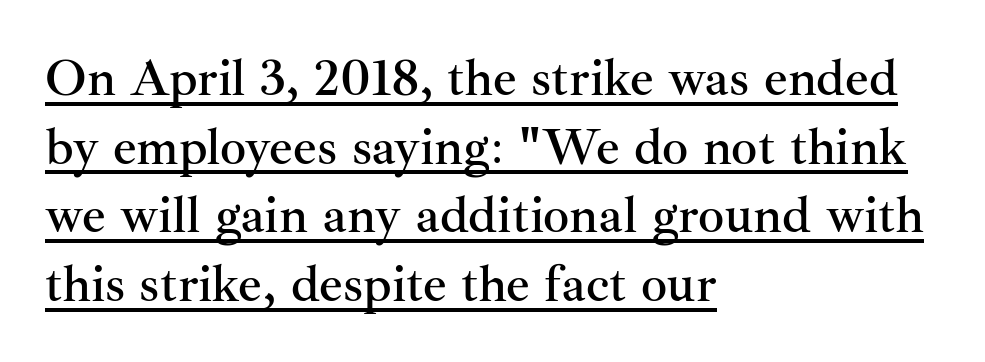
{"serif": "yes", "italic": "no", "width": "normal", "stroke_contrast": "medium", "x_height": "small", "monospaced": "no", "underline": "yes", "align": "left", "line_spacing": "normal", "line_spacing_ratio": 1.32, "letter_spacing": "normal", "letter_spacing_em": 0.0, "glyph_px": 52}
